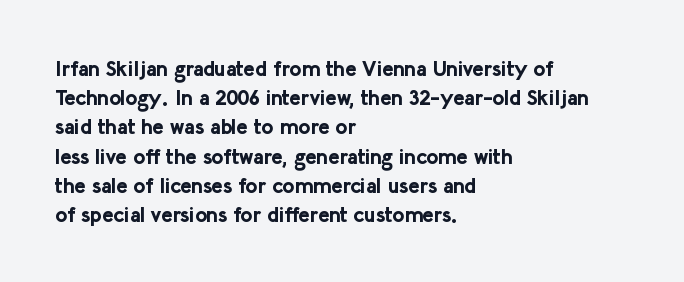
{"italic": "no", "bold": "yes", "underline": "no", "align": "left", "line_spacing": "normal", "line_spacing_ratio": 1.39, "letter_spacing": "normal", "letter_spacing_em": 0.0, "glyph_px": 21}
